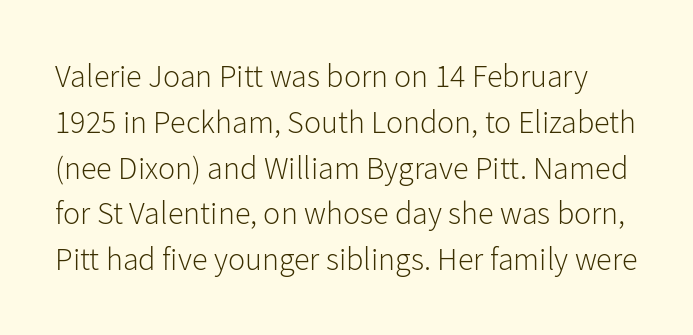
Q: Is the text bold? A: No.
Q: Is the text italic (slanted)? A: No, it is upright.
Q: Is the typeface a serif or a sans-serif typeface? A: Sans-serif.
Q: Is the text underlined? A: No.
Q: Is the spacing between letters normal or unusually wide? A: Normal.
Q: Is the spacing between lines tight, normal or loose? A: Normal.
Q: Width (condensed, normal, or wide)? A: Normal.
Q: Stroke contrast? A: Low.
Q: x-height? A: Medium.
Q: Monospaced? A: No.
